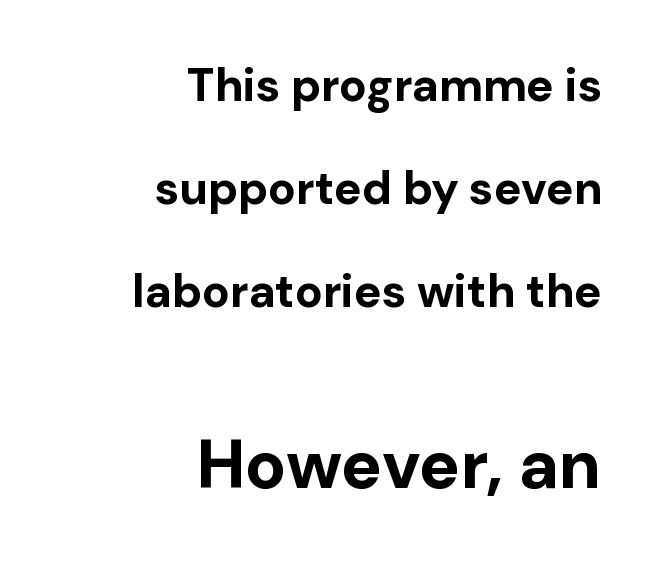
The image shows 69 px bold sans-serif type, upright; set right-aligned, loose line spacing (2.24x), normal letter spacing, not underlined; the second (bottom) block is 1.5x larger; low stroke contrast and a medium x-height.
